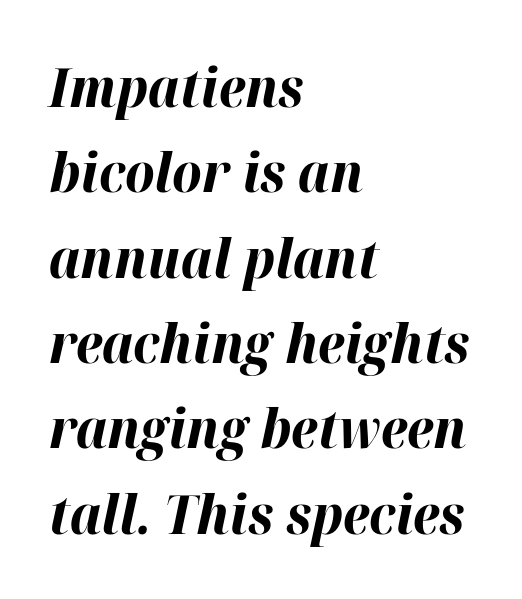
The space beneath each line is pristine and unruled. A typesetter would call this proportional, since set widths differ per character. Leading matches the norm, producing a regular column. Line starts are locked; line ends wander. Italic: yes, the glyphs are oblique. The letters are bold, with thick, heavy strokes.
